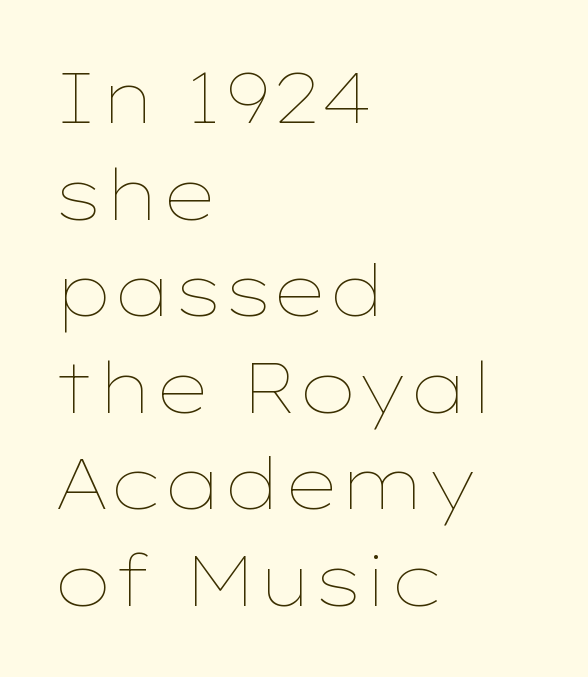
The image shows 70 px thin, wide type, upright; set left-aligned, normal line spacing (1.38x), normal letter spacing, not underlined; low stroke contrast and a medium x-height.
